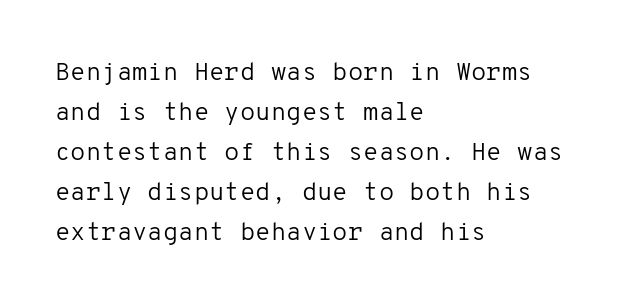
The area under the type is left untouched. A typesetter would mark this as roman, not italic. What's the leading like? Ordinary, nothing unusual. A typesetter would call this zero additional tracking. Which margin do the lines hug? The left one — the right edge is uneven. The cut favours lightness, reaching ordinary text weight at its darkest.
